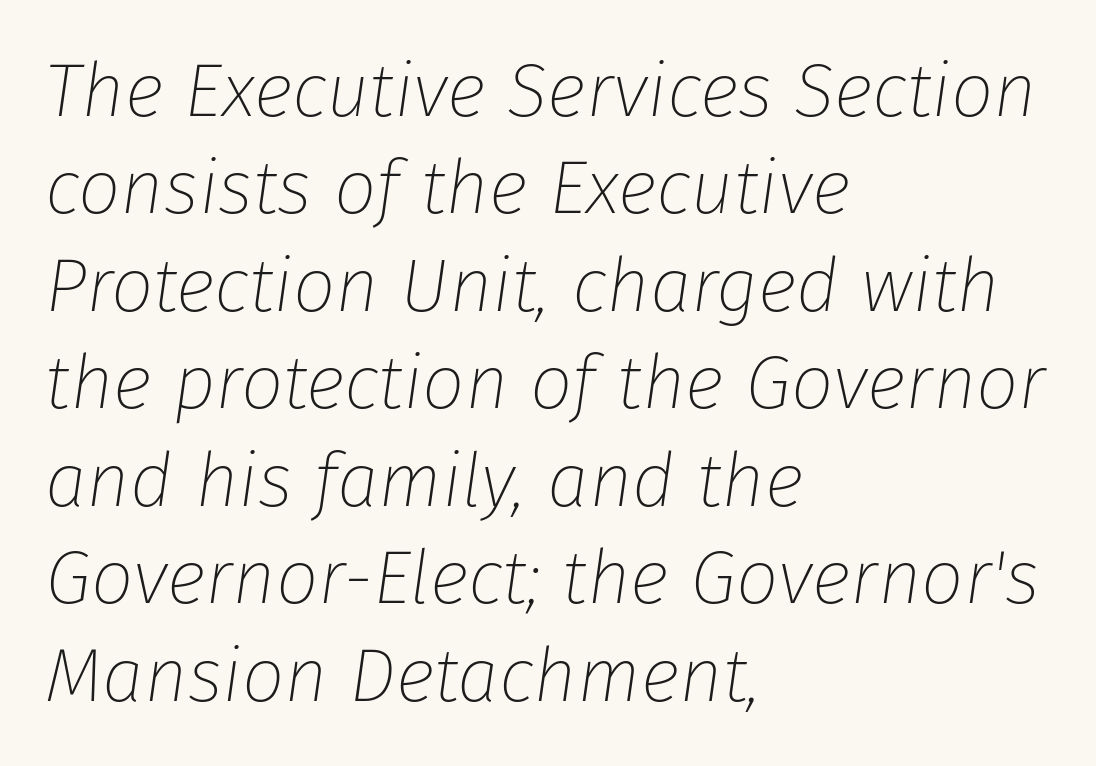
Summary of weight: not heavy and not bold. The horizontal fit of the characters is conventional and even. The face used here has a pronounced slope to its letters. Quick note: underline off. Rows of type keep a routine distance in the vertical direction. Leftover space on each line is placed entirely after the last word.
